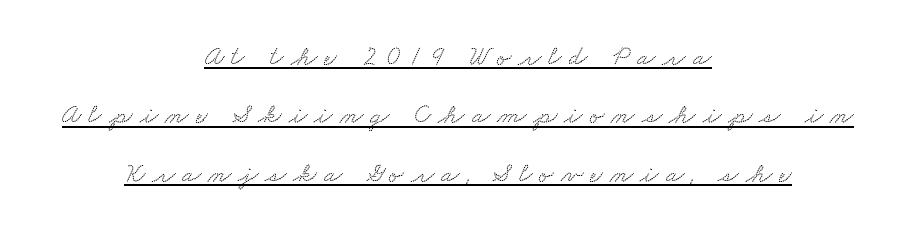
{"underline": "yes", "align": "center", "line_spacing": "loose", "line_spacing_ratio": 2.16, "letter_spacing": "wide", "letter_spacing_em": 0.26, "glyph_px": 27}
